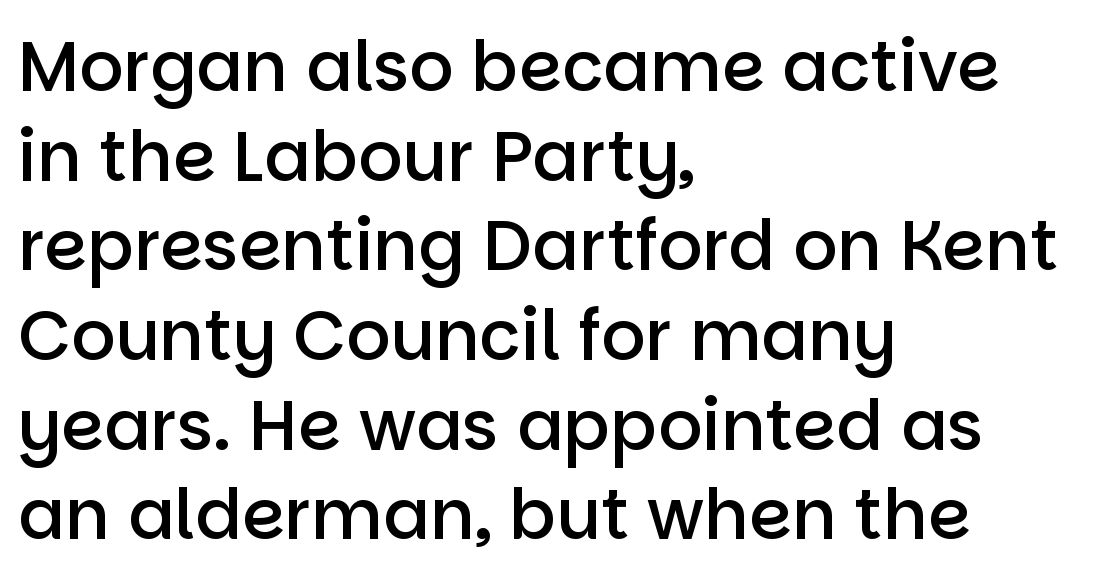
Reading down the block, your eye returns to a fixed left position each line. Compared with typical paragraphs, the rows here are spaced about the same. Italic: no, the glyphs are upright roman. What weight is shown? A semibold, between regular and bold. The rendering shows plain stroke endings on the letterforms — a sans-serif design. Varying glyph widths throughout — classic text-font behaviour.
